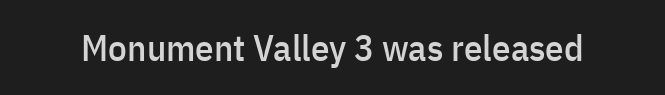
Q: Is the text italic (slanted)? A: No, it is upright.
Q: Is the typeface a serif or a sans-serif typeface? A: Sans-serif.
Q: Is the text underlined? A: No.
Q: Is the spacing between letters normal or unusually wide? A: Normal.
Q: Width (condensed, normal, or wide)? A: Condensed.
Q: Stroke contrast? A: Low.
Q: x-height? A: Medium.
Q: Monospaced? A: No.
